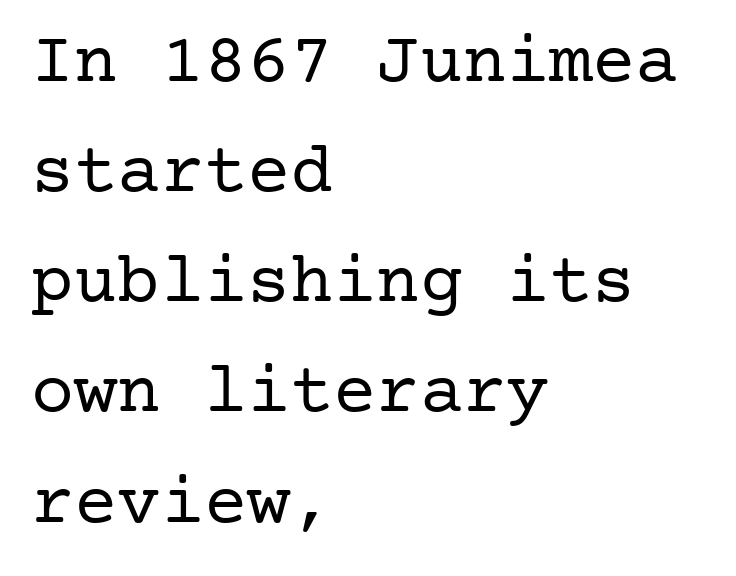
Underline: absent. All the whitespace from short lines collects on the right. These lines keep a tight, regular rhythm from letter to letter. Is the stroke heavy? The answer is a plain regular-or-lighter. Interline gaps are of average width in this sample. Style check: upright.
